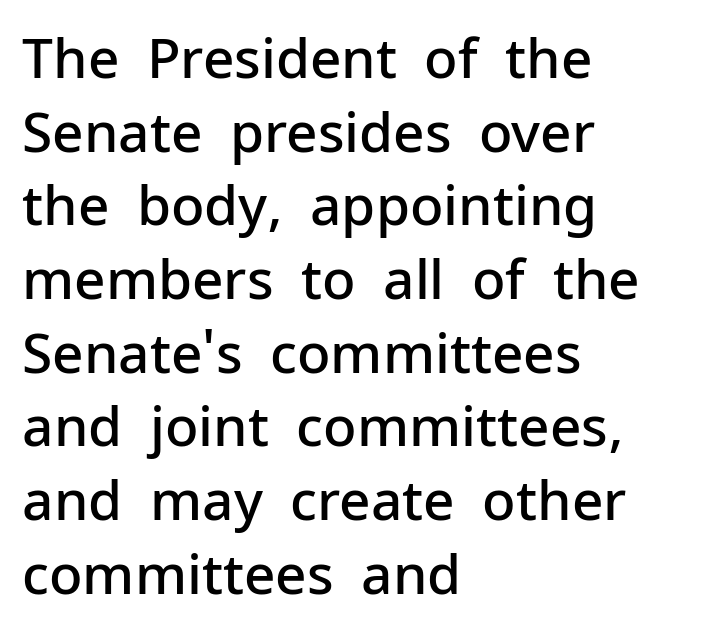
{"serif": "no", "italic": "no", "bold": "semi", "weight": "semibold", "width": "normal", "stroke_contrast": "low", "x_height": "medium", "monospaced": "no", "underline": "no", "align": "left", "line_spacing": "normal", "line_spacing_ratio": 1.34, "letter_spacing": "normal", "letter_spacing_em": 0.0, "glyph_px": 55}
